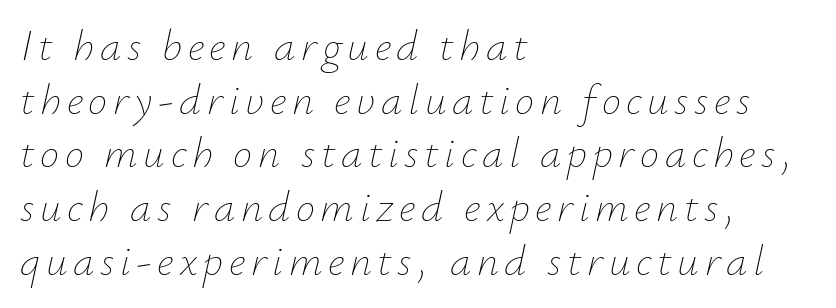
{"italic": "yes", "lean": "right", "slant_degrees": 12, "bold": "no", "weight": "thin", "width": "normal", "stroke_contrast": "low", "x_height": "small", "monospaced": "no", "underline": "no", "align": "left", "line_spacing": "normal", "line_spacing_ratio": 1.25, "glyph_px": 43}
